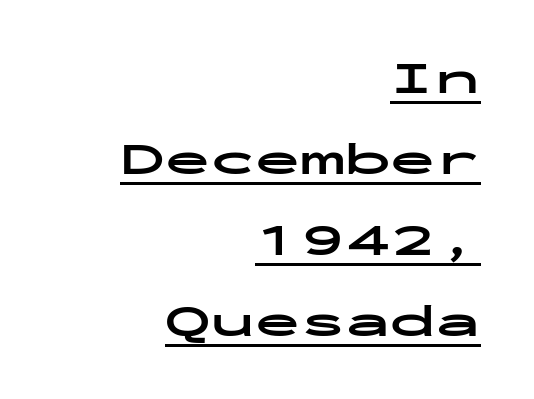
Q: Is the text bold? A: Yes.
Q: Is the text italic (slanted)? A: No, it is upright.
Q: Is the typeface a serif or a sans-serif typeface? A: Sans-serif.
Q: Is the text underlined? A: Yes.
Q: How is the paragraph aligned? A: Right-aligned.
Q: Is the spacing between letters normal or unusually wide? A: Normal.
Q: Width (condensed, normal, or wide)? A: Wide.
Q: Stroke contrast? A: Low.
Q: x-height? A: Medium.
Q: Monospaced? A: Yes.
